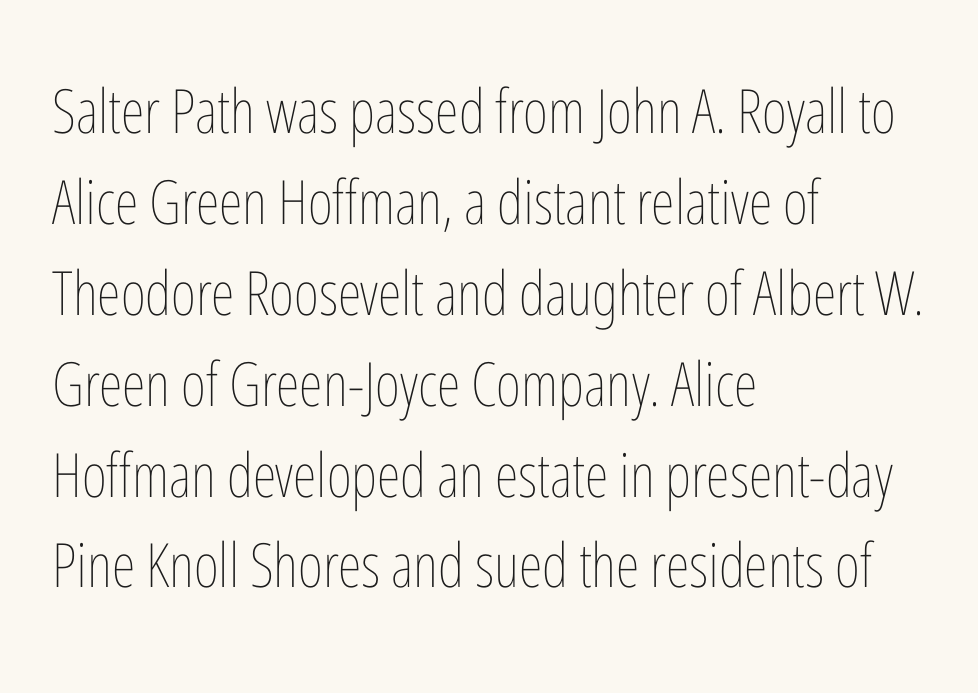
Q: Is the text bold? A: No.
Q: Is the text italic (slanted)? A: No, it is upright.
Q: Is the text underlined? A: No.
Q: How is the paragraph aligned? A: Left-aligned.
Q: Is the spacing between letters normal or unusually wide? A: Normal.
Q: Is the spacing between lines tight, normal or loose? A: Normal.
Q: Width (condensed, normal, or wide)? A: Condensed.
Q: Stroke contrast? A: Low.
Q: x-height? A: Medium.
Q: Monospaced? A: No.
